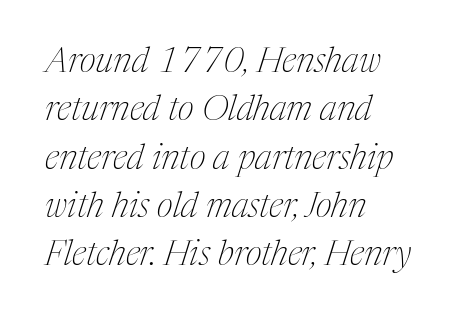
{"serif": "yes", "italic": "yes", "lean": "right", "slant_degrees": 17, "bold": "no", "weight": "thin", "width": "condensed", "stroke_contrast": "medium", "x_height": "medium", "monospaced": "no", "underline": "no", "align": "left", "line_spacing": "normal", "line_spacing_ratio": 1.38, "letter_spacing": "normal", "letter_spacing_em": 0.0, "glyph_px": 35}
